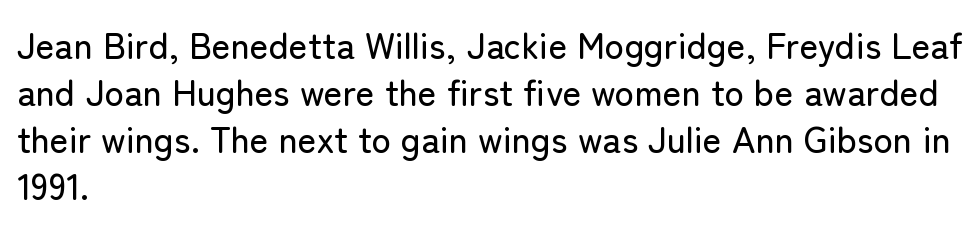
Q: Is the text italic (slanted)? A: No, it is upright.
Q: Is the typeface a serif or a sans-serif typeface? A: Sans-serif.
Q: Is the text underlined? A: No.
Q: How is the paragraph aligned? A: Left-aligned.
Q: Is the spacing between letters normal or unusually wide? A: Normal.
Q: Is the spacing between lines tight, normal or loose? A: Normal.
Q: Width (condensed, normal, or wide)? A: Normal.
Q: Stroke contrast? A: Low.
Q: x-height? A: Medium.
Q: Monospaced? A: No.
